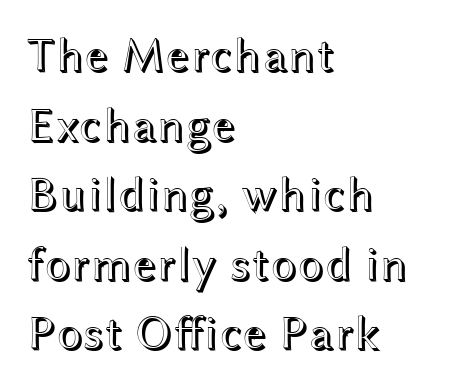
Q: Is the text italic (slanted)? A: No, it is upright.
Q: Is the text underlined? A: No.
Q: How is the paragraph aligned? A: Left-aligned.
Q: Is the spacing between letters normal or unusually wide? A: Normal.
Q: Is the spacing between lines tight, normal or loose? A: Normal.
Q: Width (condensed, normal, or wide)? A: Wide.
Q: x-height? A: Medium.
Q: Monospaced? A: No.
